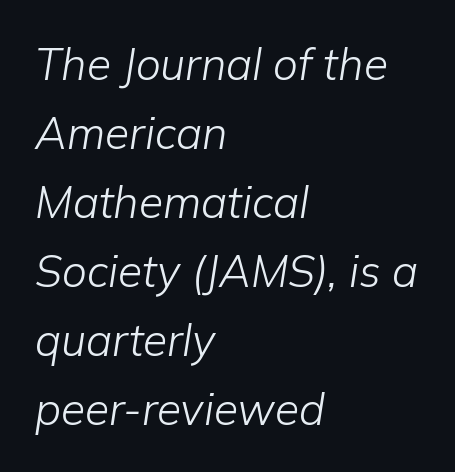
{"italic": "yes", "lean": "right", "slant_degrees": 9, "bold": "no", "weight": "light", "width": "normal", "stroke_contrast": "low", "x_height": "medium", "monospaced": "no", "underline": "no", "align": "left", "line_spacing": "normal", "line_spacing_ratio": 1.57, "letter_spacing": "normal", "letter_spacing_em": 0.0, "glyph_px": 44}
